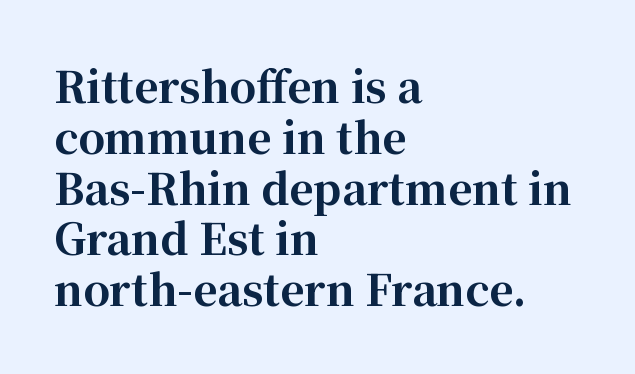
Spacing verdict: proportional, widths tailored to each character. Plain, unruled lines of type. This is serif lettering, the kind often seen in printed books. Italic? Not at all — the glyphs are vertical.
